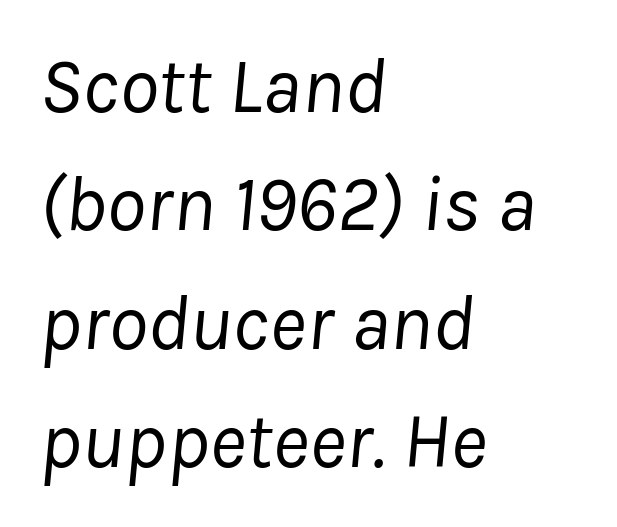
Words float on clear page, feet unadorned. Each stroke keeps to a modest, everyday thickness or less. There's an unmistakable incline to the writing here. Compared with typical body copy, the letter spacing here is the same.
